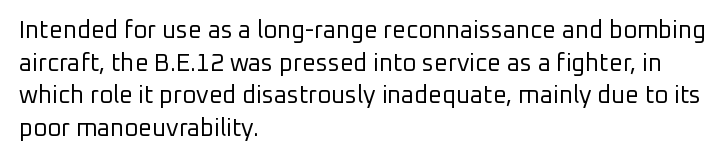
{"italic": "no", "bold": "no", "underline": "no", "align": "left", "line_spacing": "normal", "line_spacing_ratio": 1.36, "letter_spacing": "normal", "letter_spacing_em": 0.0, "glyph_px": 24}
